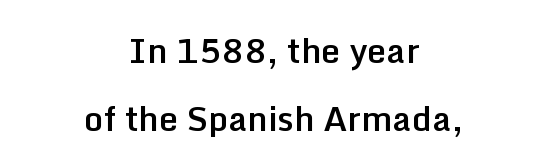
One-word summary of the alignment: center. You could fit nearly another row in the gap between these rows. Classification — sans serif. If you drew a line through each stem, it would be perfectly vertical. The passage shown is typed in a proportional face where columns would drift. Just letters on the line, the space beneath them empty.
